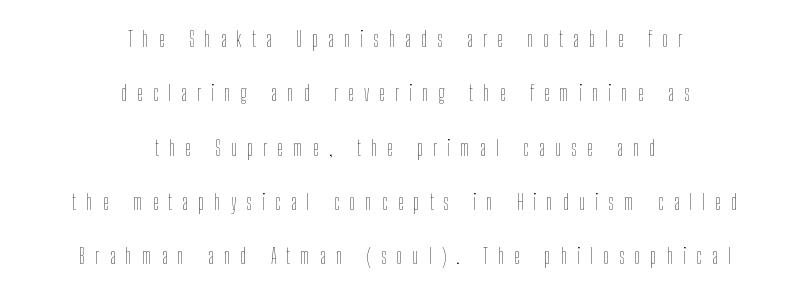
The type sits square on the baseline with zero lean. These lines have a slow, spaced-out rhythm from letter to letter. The string is rendered with underlining switched off. These lines stack symmetrically, like a column narrowing and widening about its center.
